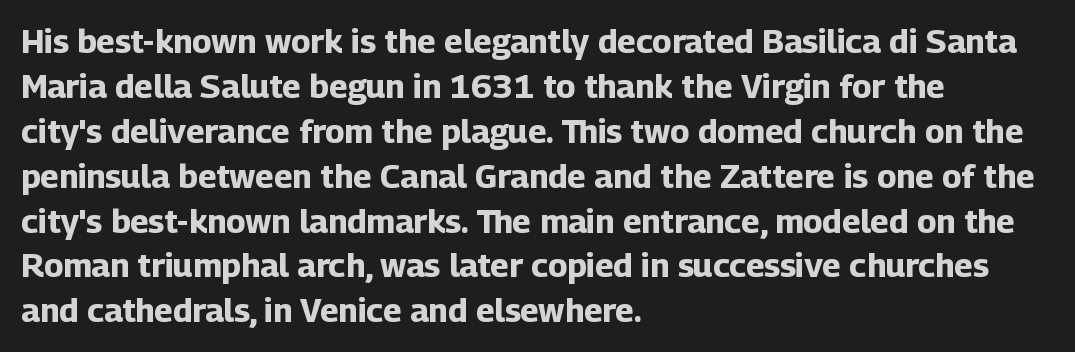
The image shows 33 px bold sans-serif type, upright; set left-aligned, normal line spacing (1.36x), normal letter spacing, not underlined; low stroke contrast and a medium x-height.
